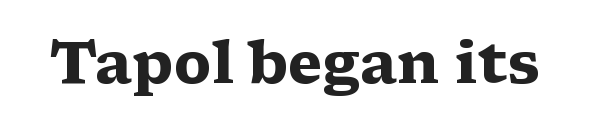
{"serif": "yes", "italic": "no", "bold": "yes", "weight": "heavy", "width": "wide", "stroke_contrast": "medium", "x_height": "medium", "monospaced": "no", "underline": "no", "letter_spacing": "normal", "letter_spacing_em": 0.0, "glyph_px": 58}
